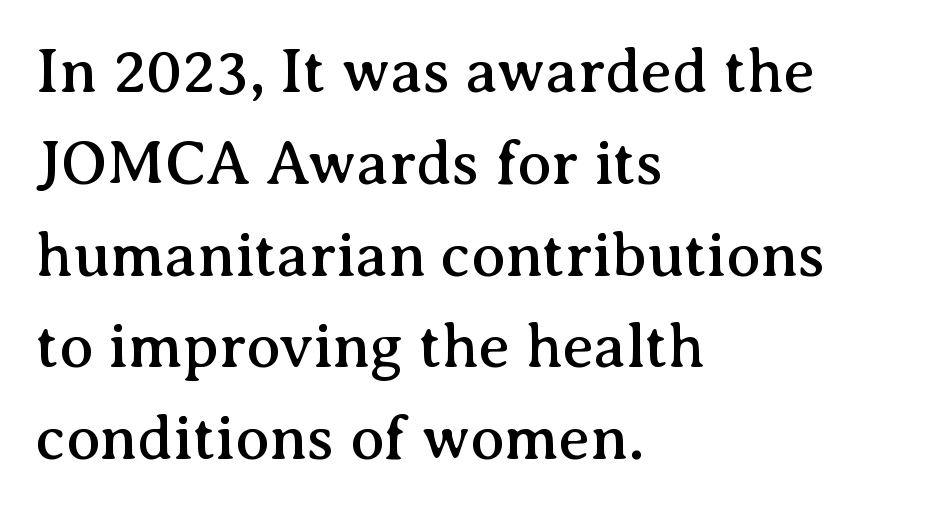
Small tapered or slab feet sit at the stroke ends, so this counts as serif. In terms of letterspacing, this is plain default setting. Note the varied advance widths — an 'i' is clearly narrower than an 'm'. Teacher's note: observe the even left margin — that is flush-left alignment.
